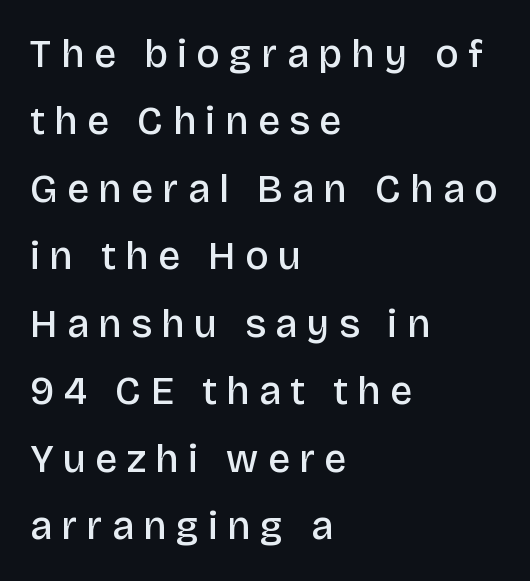
The image shows 39 px semibold sans-serif type, upright; set left-aligned, line spacing 1.73x, unusually wide letter spacing (+0.24 em), not underlined; low stroke contrast and a large x-height.
